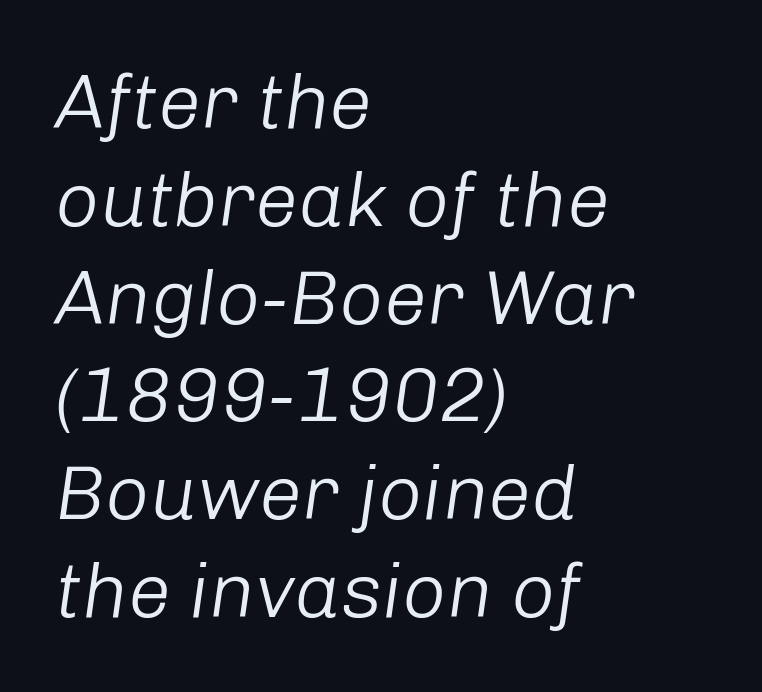
The image shows 77 px light type, italic (leaning right); set left-aligned, normal line spacing (1.27x), normal letter spacing, not underlined; low stroke contrast and a medium x-height.
